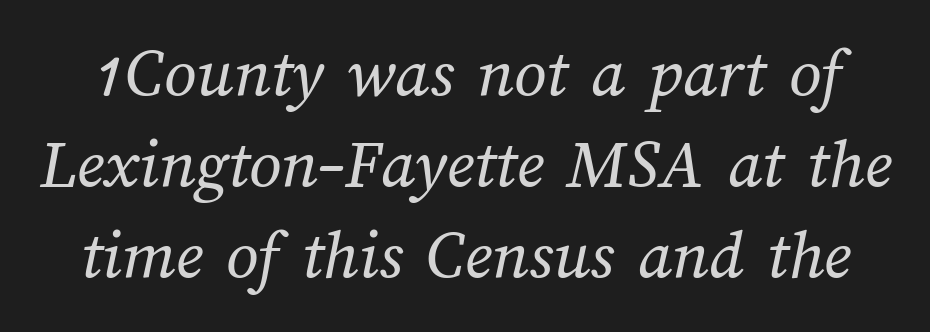
{"bold": "no", "weight": "regular", "width": "normal", "stroke_contrast": "medium", "x_height": "medium", "monospaced": "no", "underline": "no", "line_spacing": "normal", "line_spacing_ratio": 1.28, "letter_spacing": "normal", "letter_spacing_em": 0.0, "glyph_px": 71}
